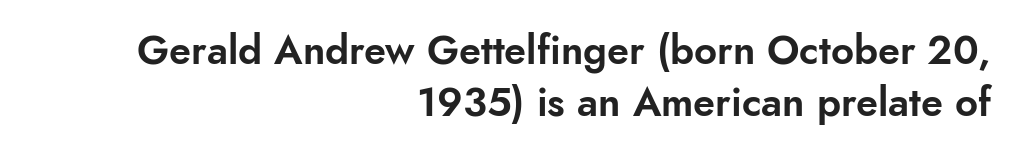
The image shows 40 px sans-serif type, upright; set right-aligned, normal line spacing (1.3x), normal letter spacing, not underlined; low stroke contrast and a small x-height.
